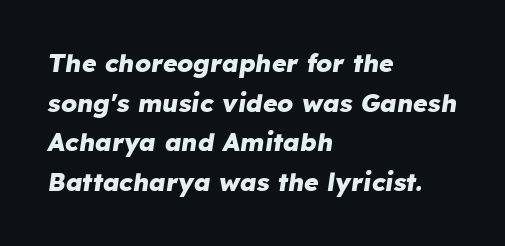
The image shows 25 px bold type, italic (leaning right); set left-aligned, normal line spacing (1.59x), normal letter spacing, not underlined.
